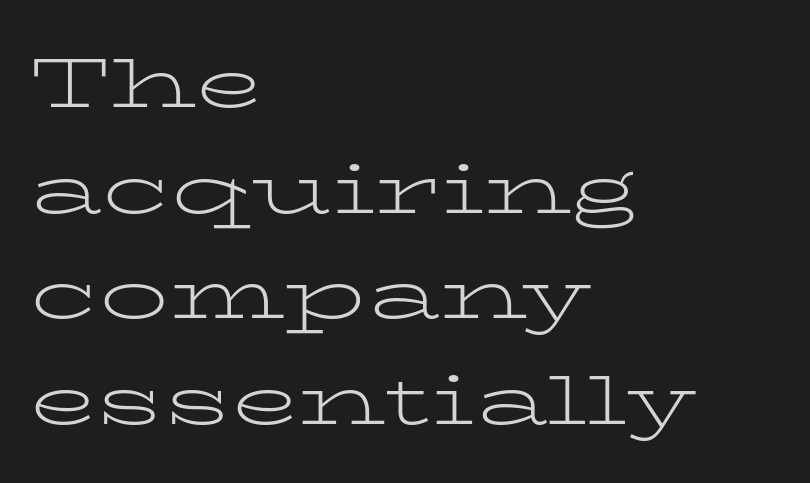
{"serif": "yes", "italic": "no", "bold": "no", "weight": "light", "width": "wide", "stroke_contrast": "low", "x_height": "medium", "monospaced": "no", "underline": "no", "align": "left", "line_spacing": "normal", "line_spacing_ratio": 1.53, "letter_spacing": "normal", "letter_spacing_em": 0.0, "glyph_px": 69}
